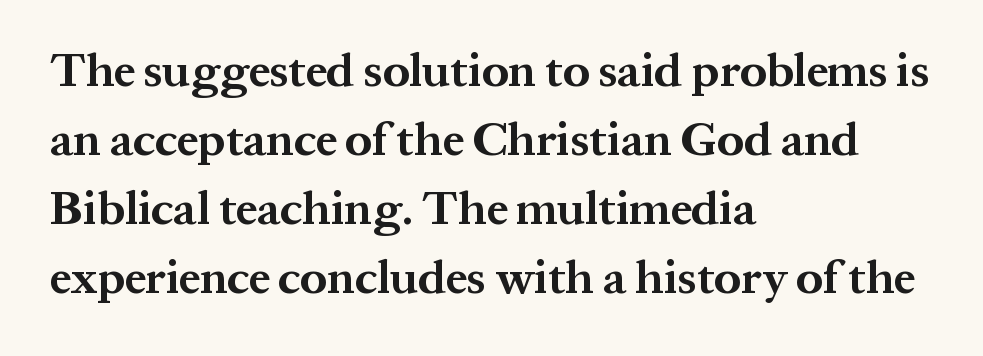
Q: Is the text bold? A: Yes.
Q: Is the text italic (slanted)? A: No, it is upright.
Q: Is the typeface a serif or a sans-serif typeface? A: Serif.
Q: Is the text underlined? A: No.
Q: How is the paragraph aligned? A: Left-aligned.
Q: Is the spacing between letters normal or unusually wide? A: Normal.
Q: Is the spacing between lines tight, normal or loose? A: Normal.
Q: Width (condensed, normal, or wide)? A: Normal.
Q: Stroke contrast? A: Medium.
Q: x-height? A: Medium.
Q: Monospaced? A: No.
